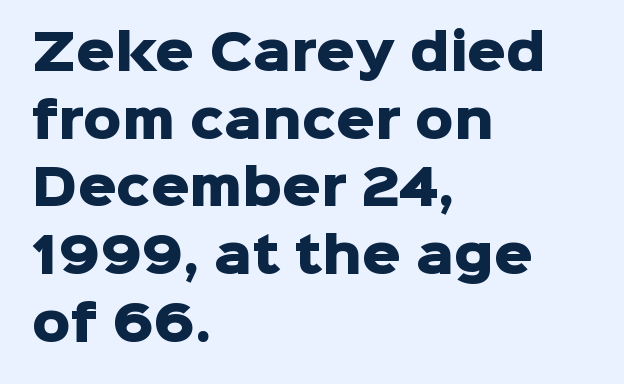
Q: Is the text bold? A: Yes.
Q: Is the text italic (slanted)? A: No, it is upright.
Q: Is the typeface a serif or a sans-serif typeface? A: Sans-serif.
Q: Is the text underlined? A: No.
Q: How is the paragraph aligned? A: Left-aligned.
Q: Is the spacing between letters normal or unusually wide? A: Normal.
Q: Is the spacing between lines tight, normal or loose? A: Normal.
Q: Width (condensed, normal, or wide)? A: Normal.
Q: Stroke contrast? A: Low.
Q: x-height? A: Medium.
Q: Monospaced? A: No.
